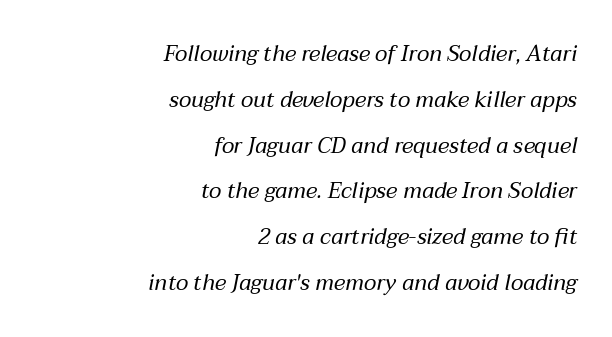
{"italic": "yes", "lean": "right", "slant_degrees": 12, "bold": "no", "underline": "no", "align": "right", "line_spacing": "loose", "line_spacing_ratio": 2.08, "letter_spacing": "normal", "letter_spacing_em": 0.0, "glyph_px": 22}
